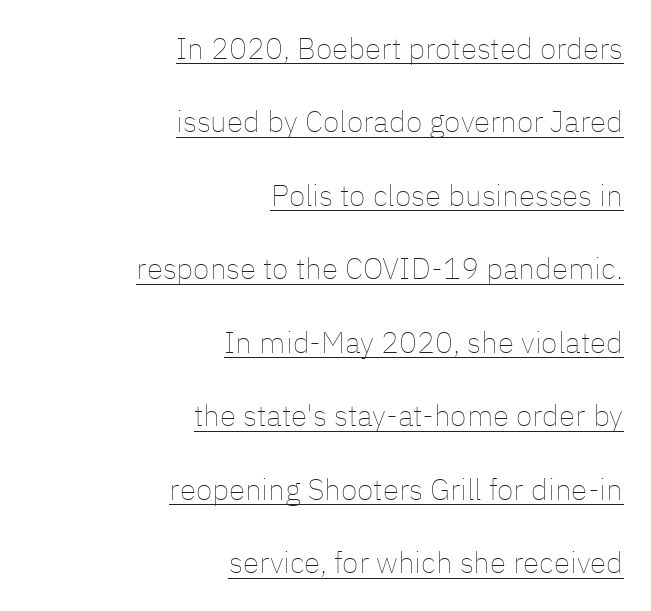
Q: Is the text bold? A: No.
Q: Is the text italic (slanted)? A: No, it is upright.
Q: Is the text underlined? A: Yes.
Q: How is the paragraph aligned? A: Right-aligned.
Q: Is the spacing between letters normal or unusually wide? A: Normal.
Q: Is the spacing between lines tight, normal or loose? A: Loose.
Q: Width (condensed, normal, or wide)? A: Normal.
Q: Stroke contrast? A: Low.
Q: x-height? A: Medium.
Q: Monospaced? A: No.
